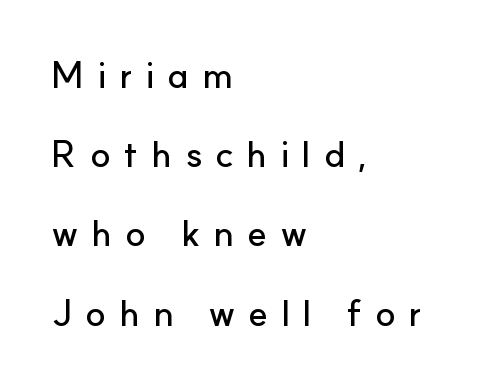
{"serif": "no", "italic": "no", "width": "normal", "stroke_contrast": "low", "x_height": "small", "monospaced": "no", "underline": "no", "align": "left", "line_spacing": "loose", "line_spacing_ratio": 2.14, "letter_spacing": "wide", "letter_spacing_em": 0.35, "glyph_px": 37}
